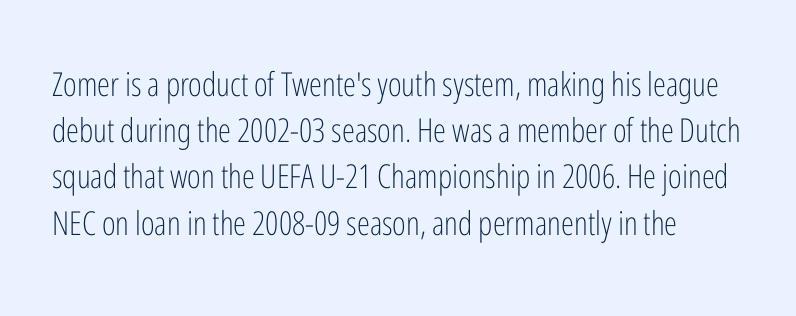
The image shows 33 px light, condensed sans-serif type, upright; set normal line spacing (1.4x), normal letter spacing, not underlined; low stroke contrast and a medium x-height.
